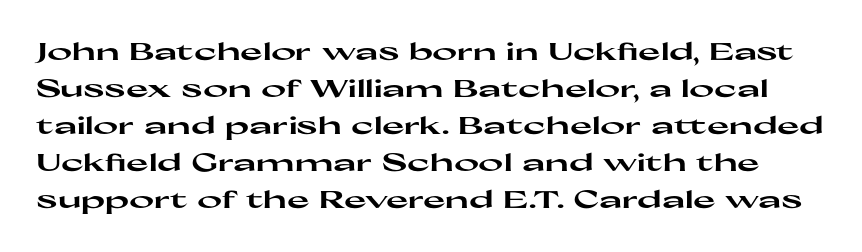
{"italic": "no", "bold": "yes", "underline": "no", "line_spacing": "normal", "line_spacing_ratio": 1.54, "letter_spacing": "normal", "letter_spacing_em": 0.0, "glyph_px": 24}
